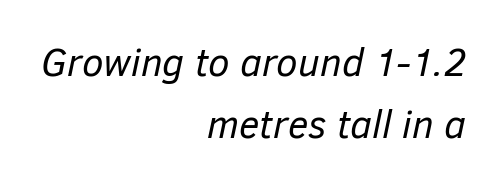
Q: Is the text bold? A: No.
Q: Is the text italic (slanted)? A: Yes, it leans right by about 12 degrees.
Q: Is the text underlined? A: No.
Q: How is the paragraph aligned? A: Right-aligned.
Q: Is the spacing between letters normal or unusually wide? A: Normal.
Q: Is the spacing between lines tight, normal or loose? A: Normal.
Q: Width (condensed, normal, or wide)? A: Normal.
Q: Stroke contrast? A: Low.
Q: x-height? A: Medium.
Q: Monospaced? A: No.
